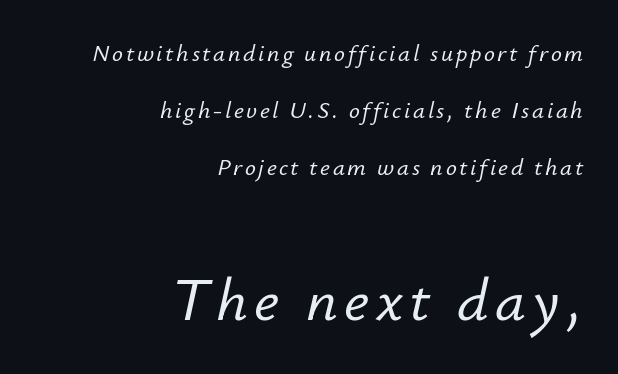
{"italic": "yes", "lean": "right", "slant_degrees": 12, "width": "normal", "stroke_contrast": "low", "x_height": "small", "monospaced": "no", "underline": "no", "align": "right", "line_spacing": "loose", "line_spacing_ratio": 2.38, "larger_block": "second", "size_ratio": 2.54, "glyph_px": 61}
